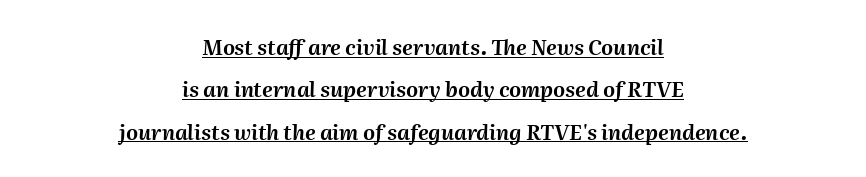
{"italic": "yes", "lean": "right", "slant_degrees": 2, "underline": "yes", "align": "center", "line_spacing": "loose", "line_spacing_ratio": 2.02, "letter_spacing": "normal", "letter_spacing_em": 0.0, "glyph_px": 21}
